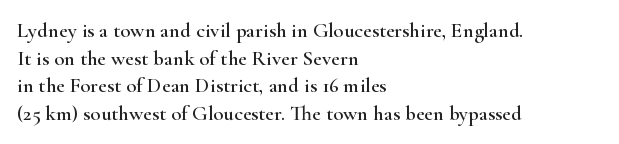
{"italic": "no", "underline": "no", "align": "left", "line_spacing": "normal", "line_spacing_ratio": 1.31, "letter_spacing": "normal", "letter_spacing_em": 0.0, "glyph_px": 21}
